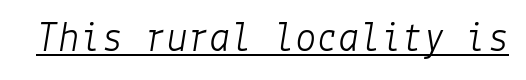
The image shows 43 px light type, italic (leaning right); set normal letter spacing, underlined; low stroke contrast and a medium x-height.
